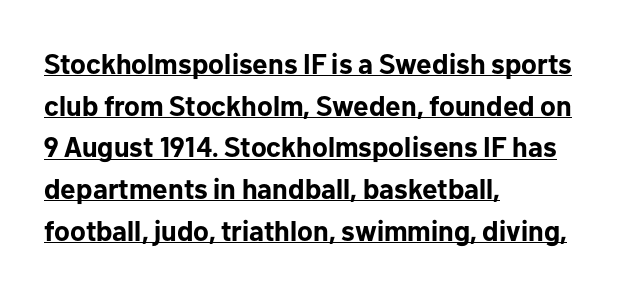
The image shows 28 px bold sans-serif type, upright; set left-aligned, normal line spacing (1.49x), normal letter spacing, underlined; low stroke contrast and a medium x-height.
